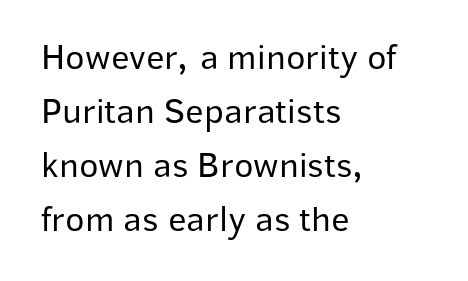
{"serif": "no", "italic": "no", "bold": "no", "weight": "regular", "width": "normal", "stroke_contrast": "low", "x_height": "medium", "monospaced": "no", "underline": "no", "align": "left", "line_spacing": "normal", "line_spacing_ratio": 1.5, "letter_spacing": "normal", "letter_spacing_em": 0.0, "glyph_px": 36}
